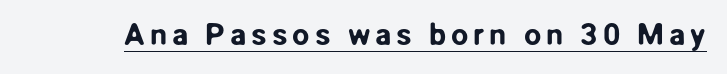
Q: Is the text italic (slanted)? A: No, it is upright.
Q: Is the typeface a serif or a sans-serif typeface? A: Sans-serif.
Q: Is the text underlined? A: Yes.
Q: Width (condensed, normal, or wide)? A: Normal.
Q: Stroke contrast? A: Low.
Q: x-height? A: Medium.
Q: Monospaced? A: No.
